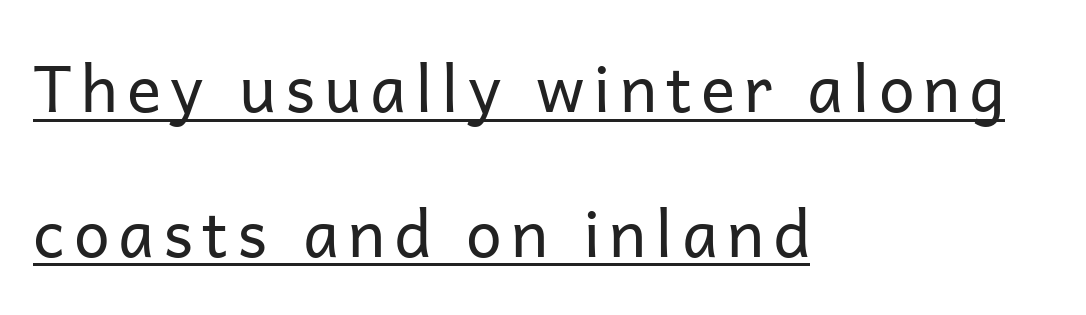
{"serif": "no", "italic": "no", "bold": "no", "weight": "regular", "width": "normal", "stroke_contrast": "low", "x_height": "medium", "monospaced": "no", "underline": "yes", "align": "left", "line_spacing": "loose", "line_spacing_ratio": 2.26, "glyph_px": 64}
